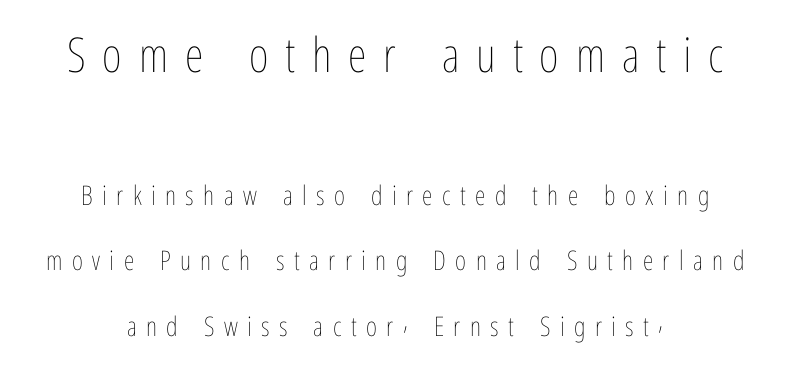
{"italic": "no", "bold": "no", "weight": "thin", "width": "condensed", "stroke_contrast": "low", "x_height": "medium", "monospaced": "no", "underline": "no", "align": "center", "line_spacing": "loose", "line_spacing_ratio": 2.44, "letter_spacing": "wide", "letter_spacing_em": 0.35, "larger_block": "first", "size_ratio": 1.78, "glyph_px": 48}
